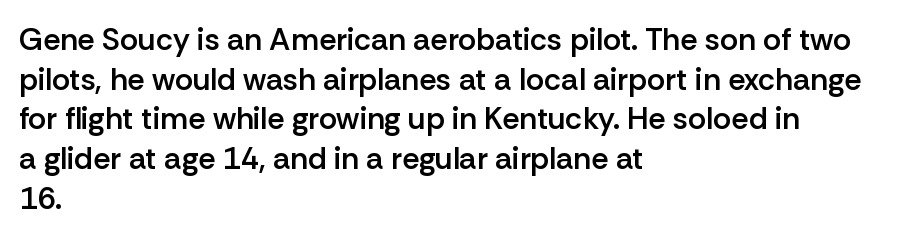
Regarding serifs, this sample does without them. Honestly, the row spacing looks completely unremarkable. You could not count columns in this text — the font is proportionally spaced. Spacing between characters is what you'd get straight out of the box. Line starts are locked; line ends wander.
